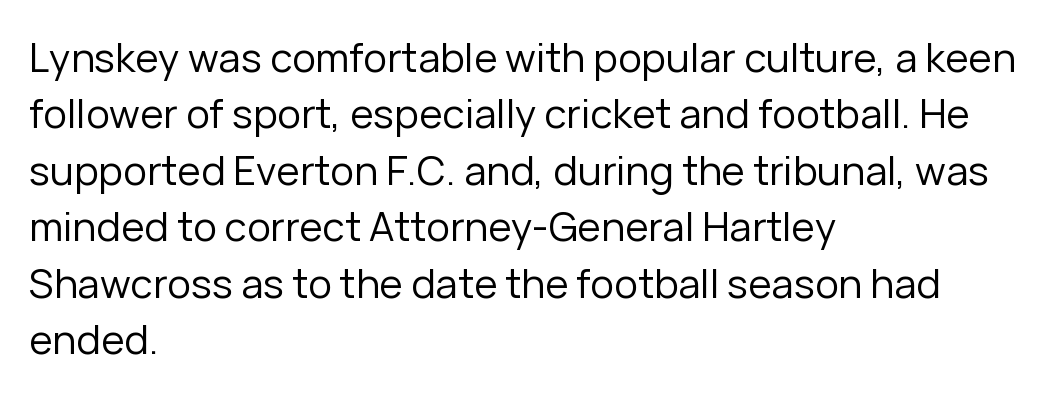
Q: Is the text bold? A: No.
Q: Is the text italic (slanted)? A: No, it is upright.
Q: Is the typeface a serif or a sans-serif typeface? A: Sans-serif.
Q: Is the text underlined? A: No.
Q: How is the paragraph aligned? A: Left-aligned.
Q: Is the spacing between letters normal or unusually wide? A: Normal.
Q: Is the spacing between lines tight, normal or loose? A: Normal.
Q: Width (condensed, normal, or wide)? A: Normal.
Q: Stroke contrast? A: Low.
Q: x-height? A: Medium.
Q: Monospaced? A: No.
